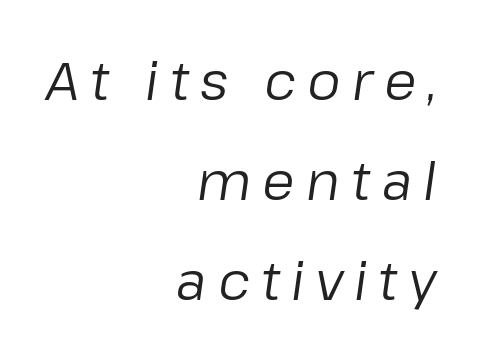
Q: Is the text bold? A: No.
Q: Is the text italic (slanted)? A: Yes, it leans right by about 8 degrees.
Q: Is the text underlined? A: No.
Q: How is the paragraph aligned? A: Right-aligned.
Q: Is the spacing between letters normal or unusually wide? A: Unusually wide.
Q: Width (condensed, normal, or wide)? A: Normal.
Q: Stroke contrast? A: Low.
Q: x-height? A: Medium.
Q: Monospaced? A: No.
